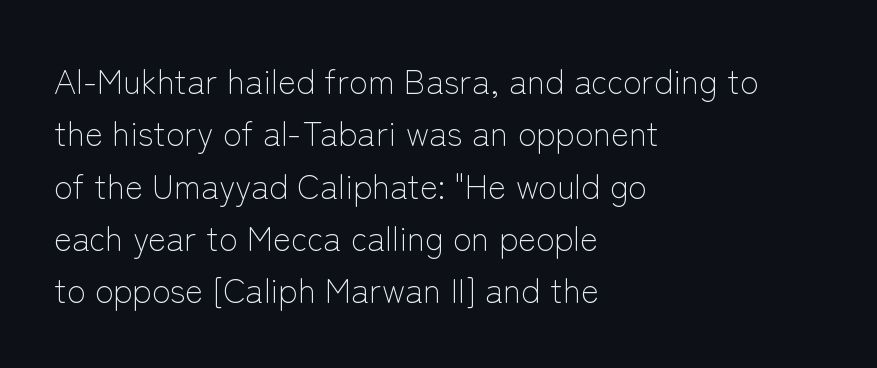
{"serif": "no", "italic": "no", "bold": "no", "weight": "light", "width": "normal", "stroke_contrast": "low", "x_height": "medium", "monospaced": "no", "underline": "no", "align": "left", "line_spacing": "normal", "line_spacing_ratio": 1.54, "letter_spacing": "normal", "letter_spacing_em": 0.0, "glyph_px": 34}
